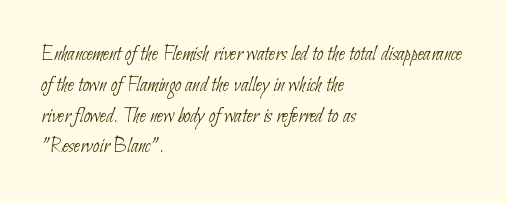
The image shows 22 px text type; set left-aligned, normal line spacing (1.4x), normal letter spacing, not underlined.
